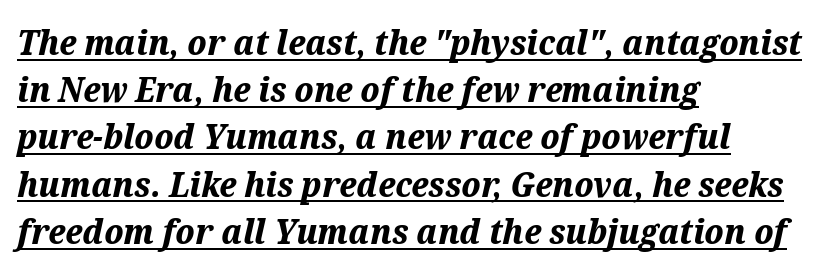
{"italic": "yes", "lean": "right", "slant_degrees": 12, "bold": "yes", "weight": "bold", "width": "normal", "stroke_contrast": "medium", "x_height": "medium", "monospaced": "no", "underline": "yes", "align": "left", "line_spacing": "normal", "line_spacing_ratio": 1.35, "letter_spacing": "normal", "letter_spacing_em": 0.0, "glyph_px": 35}
